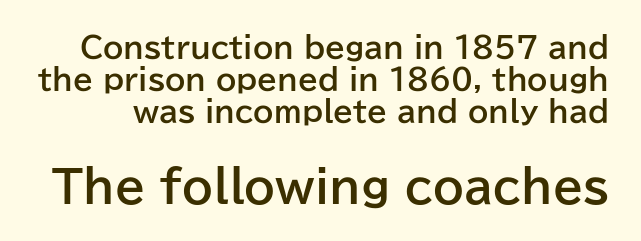
The horizontal fit of the characters is conventional and even. Letters rest on an invisible, unmarked baseline. The designer went with a sans here, leaving each stem footless. The emphasis by scale lands on block number two, below. The font is running at its bold setting.
